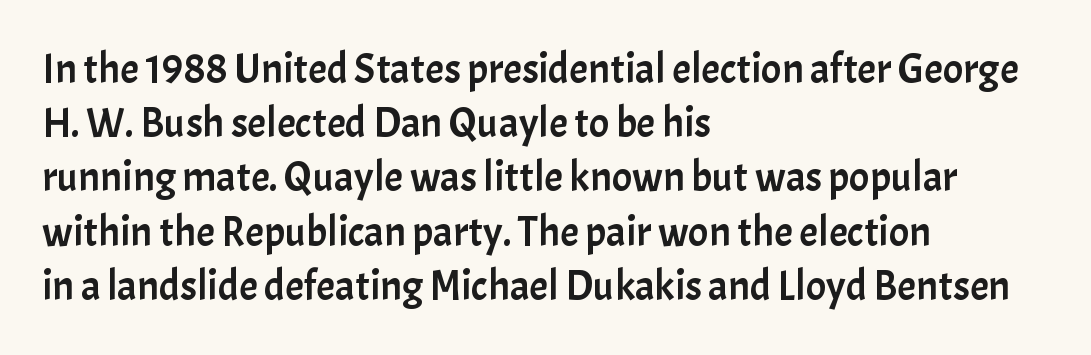
Does the copy run flush right? No — it runs flush left. Tracking value appears to be zero — textbook default spacing. The lines sit at an ordinary, default distance from one another. Nobody drew a line under any word here. Do the characters align in a grid? No, the font is proportional. No italicization has been applied; the sample stays upright.
